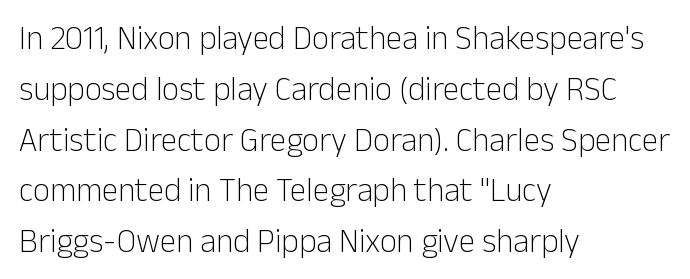
The typeface chosen for these lines omits serifs. In terms of leading, this rendering sits right in the middle. The letterforms sit shoulder to shoulder at normal distance. A student would call this left alignment; a typographer would say flush left, rag right. Note the varied advance widths — an 'i' is clearly narrower than an 'm'. No italicization has been applied; the sample stays upright.
